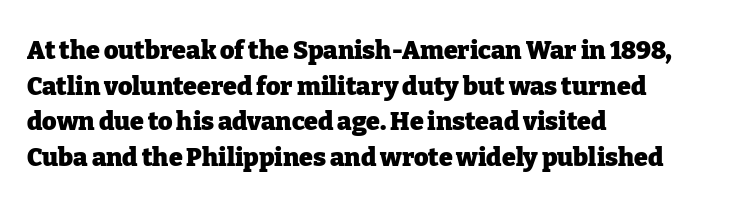
Q: Is the text bold? A: Yes.
Q: Is the text italic (slanted)? A: No, it is upright.
Q: Is the text underlined? A: No.
Q: How is the paragraph aligned? A: Left-aligned.
Q: Is the spacing between letters normal or unusually wide? A: Normal.
Q: Is the spacing between lines tight, normal or loose? A: Normal.
